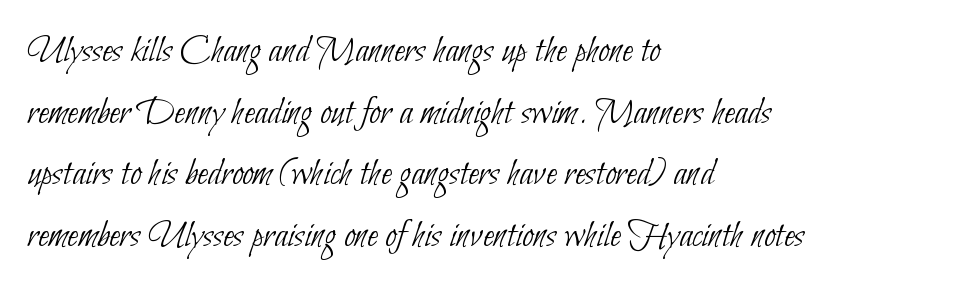
The image shows 40 px thin, condensed sans-serif type; set left-aligned, normal line spacing (1.54x), normal letter spacing, not underlined; low stroke contrast and a small x-height.
